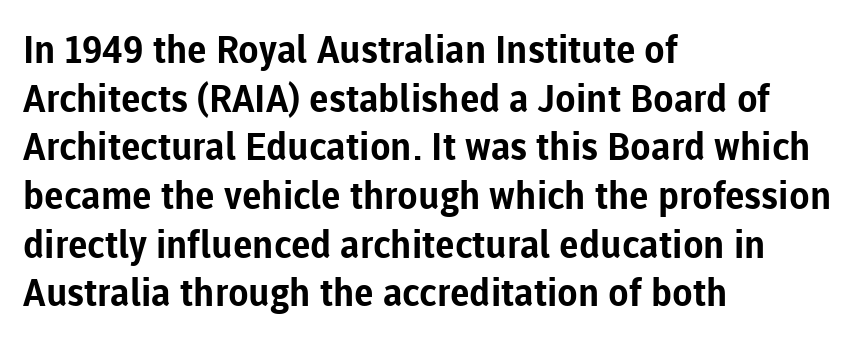
The image shows 38 px bold sans-serif type, upright; set left-aligned, normal line spacing (1.28x), normal letter spacing, not underlined; low stroke contrast and a medium x-height.
